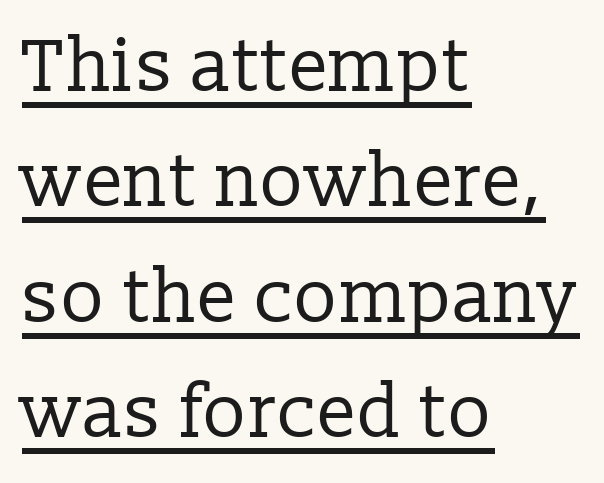
Note the varied advance widths — an 'i' is clearly narrower than an 'm'. Has an underline been added? It has. The lines sit at an ordinary, default distance from one another. The letters carry serifs — small finishing strokes at the ends of their stems. The axis of the letterforms is exactly vertical. The letterforms sit at book weight or below.
